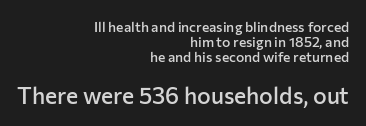
The image shows 23 px text type, upright; set right-aligned, tight line spacing (1.06x), normal letter spacing, not underlined; the second (bottom) block is 1.64x larger.
